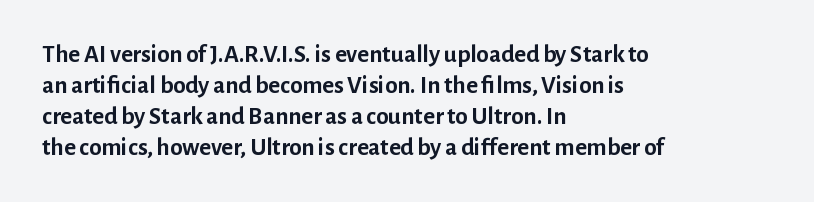
The image shows 25 px bold type, upright; set left-aligned, line spacing 1.24x, normal letter spacing, not underlined.
